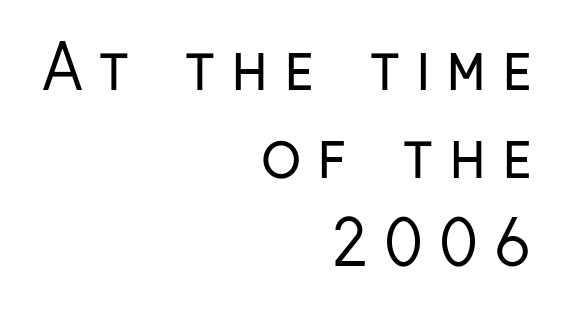
The image shows 61 px regular-weight, condensed sans-serif type, upright; set right-aligned, normal line spacing (1.44x), unusually wide letter spacing (+0.25 em), not underlined; low stroke contrast and a medium x-height.
